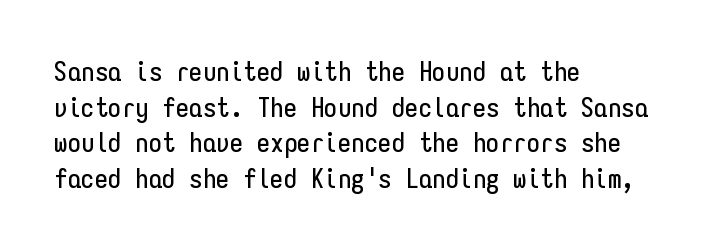
The image shows 27 px text type, upright; set left-aligned, normal line spacing (1.32x), normal letter spacing, not underlined.
